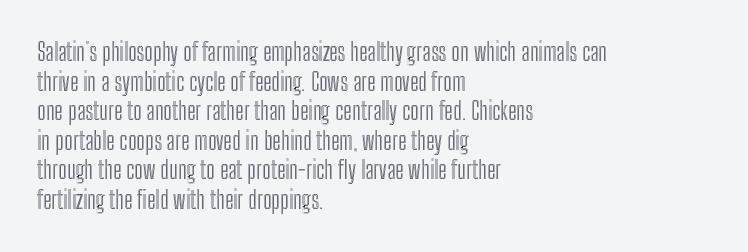
The image shows 24 px text type, upright; set left-aligned, line spacing 1.23x, normal letter spacing, not underlined.
